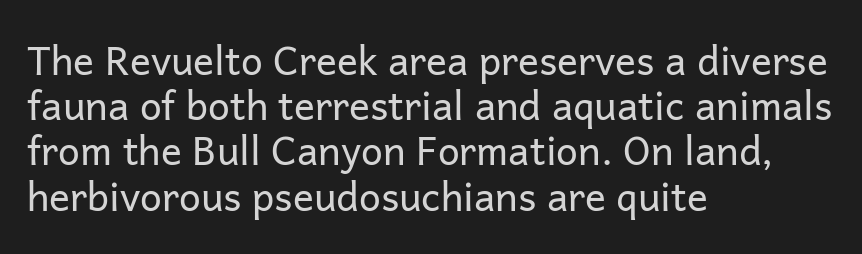
The image shows 39 px regular-weight sans-serif type, upright; set left-aligned, line spacing 1.16x, normal letter spacing, not underlined; low stroke contrast and a medium x-height.
